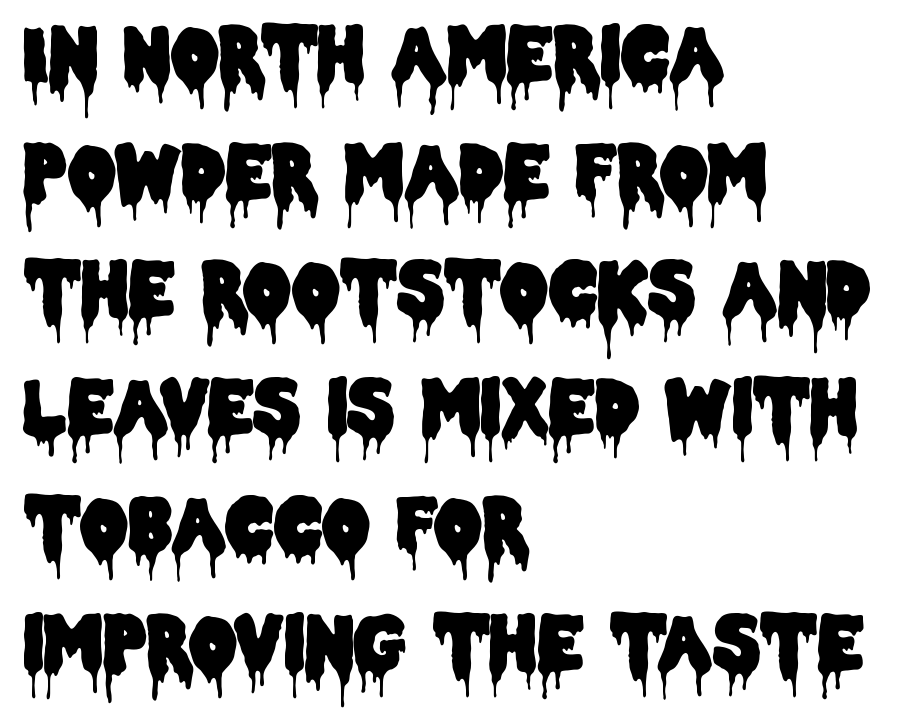
Q: Is the text italic (slanted)? A: No, it is upright.
Q: Is the typeface a serif or a sans-serif typeface? A: Sans-serif.
Q: Is the text underlined? A: No.
Q: How is the paragraph aligned? A: Left-aligned.
Q: Is the spacing between letters normal or unusually wide? A: Normal.
Q: Is the spacing between lines tight, normal or loose? A: Normal.
Q: Width (condensed, normal, or wide)? A: Condensed.
Q: Stroke contrast? A: Low.
Q: x-height? A: Large.
Q: Monospaced? A: No.
